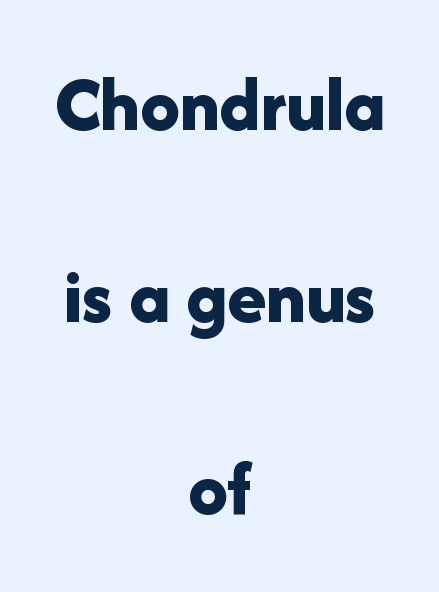
Q: Is the text bold? A: Yes.
Q: Is the text italic (slanted)? A: No, it is upright.
Q: Is the typeface a serif or a sans-serif typeface? A: Sans-serif.
Q: Is the text underlined? A: No.
Q: How is the paragraph aligned? A: Centered.
Q: Is the spacing between letters normal or unusually wide? A: Normal.
Q: Is the spacing between lines tight, normal or loose? A: Loose.
Q: Width (condensed, normal, or wide)? A: Normal.
Q: Stroke contrast? A: Low.
Q: x-height? A: Medium.
Q: Monospaced? A: No.
